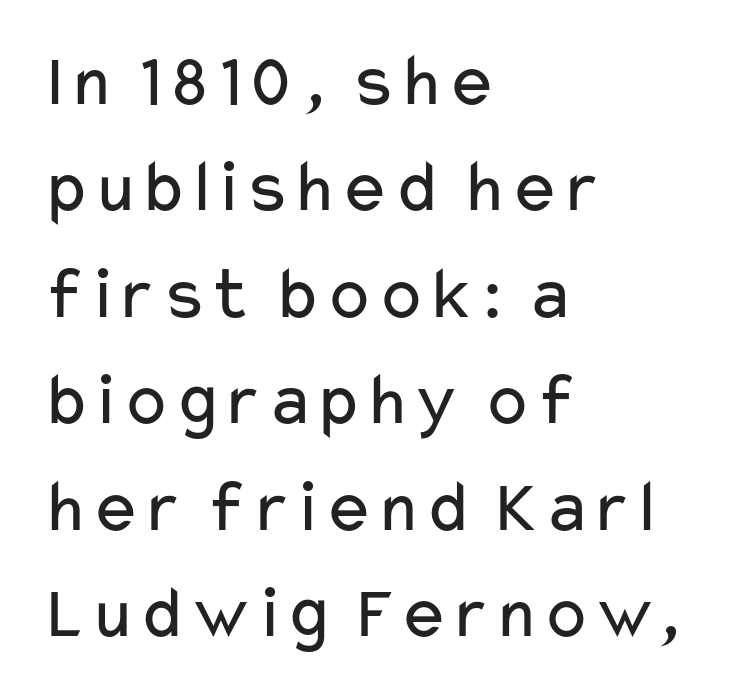
The image shows 76 px regular-weight, wide sans-serif type, upright; set left-aligned, normal line spacing (1.4x), normal letter spacing, not underlined; low stroke contrast and a medium x-height.
